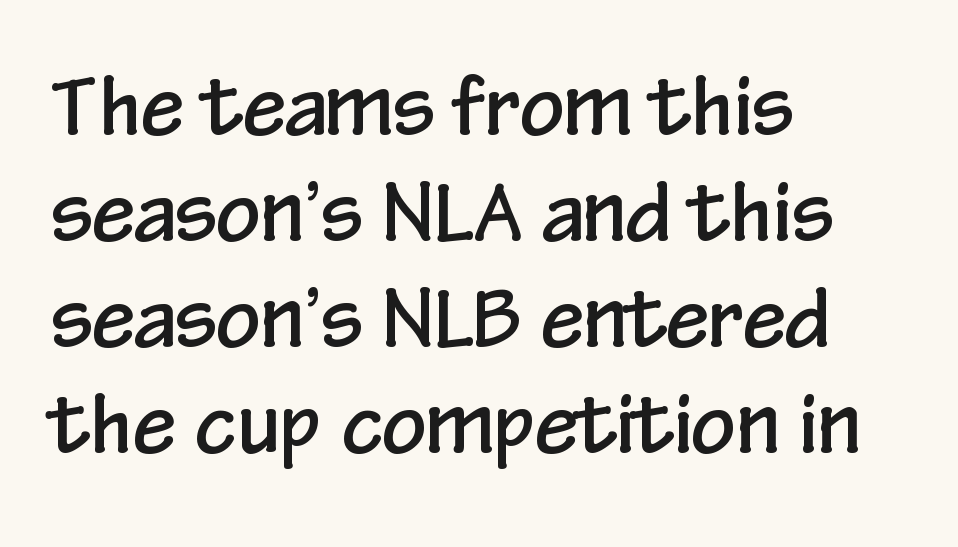
{"serif": "no", "italic": "no", "width": "condensed", "stroke_contrast": "low", "x_height": "medium", "monospaced": "no", "underline": "no", "align": "left", "line_spacing": "normal", "line_spacing_ratio": 1.36, "letter_spacing": "normal", "letter_spacing_em": 0.0, "glyph_px": 78}
